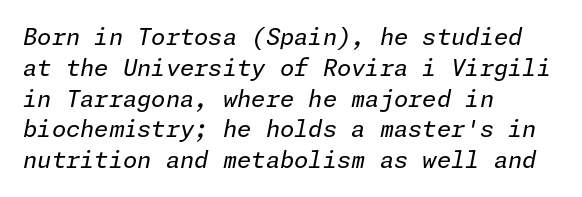
Q: Is the text bold? A: No.
Q: Is the text italic (slanted)? A: Yes, it leans right by about 11 degrees.
Q: Is the text underlined? A: No.
Q: How is the paragraph aligned? A: Left-aligned.
Q: Is the spacing between letters normal or unusually wide? A: Normal.
Q: Is the spacing between lines tight, normal or loose? A: Normal.
